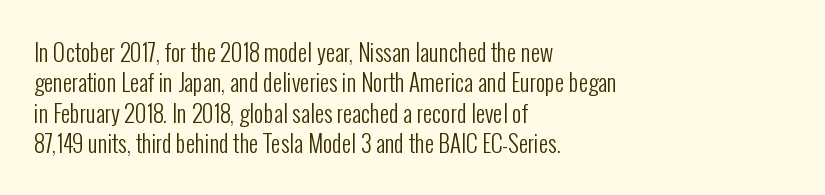
The image shows 23 px text type, upright; set left-aligned, normal line spacing (1.32x), normal letter spacing, not underlined.
